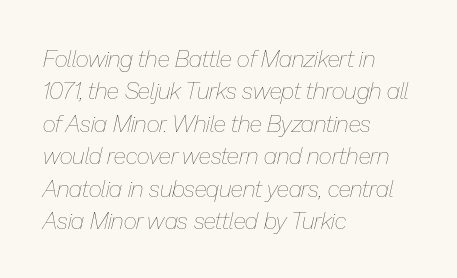
Q: Is the text bold? A: No.
Q: Is the text italic (slanted)? A: Yes, it leans right by about 13 degrees.
Q: Is the text underlined? A: No.
Q: How is the paragraph aligned? A: Left-aligned.
Q: Is the spacing between letters normal or unusually wide? A: Normal.
Q: Is the spacing between lines tight, normal or loose? A: Normal.
